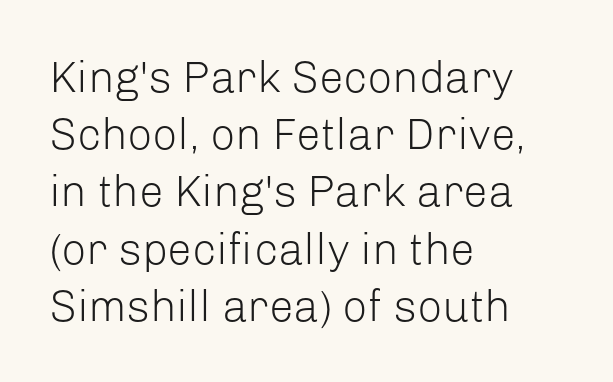
Heaviness? Minimal to ordinary, like unemphasized prose. The letters stand upright; this is a roman face. Line spacing here is normal. There is no visible air inserted between adjacent glyphs. Visually the block forms a straight wall on the left and a jagged coastline on the right. Varying glyph widths throughout — classic text-font behaviour.
